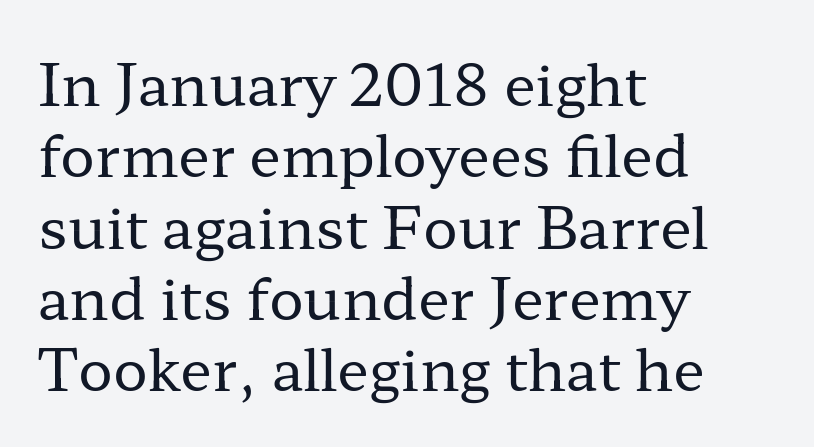
Q: Is the text bold? A: No.
Q: Is the text italic (slanted)? A: No, it is upright.
Q: Is the typeface a serif or a sans-serif typeface? A: Serif.
Q: Is the text underlined? A: No.
Q: How is the paragraph aligned? A: Left-aligned.
Q: Is the spacing between letters normal or unusually wide? A: Normal.
Q: Width (condensed, normal, or wide)? A: Wide.
Q: Stroke contrast? A: Low.
Q: x-height? A: Medium.
Q: Monospaced? A: No.
